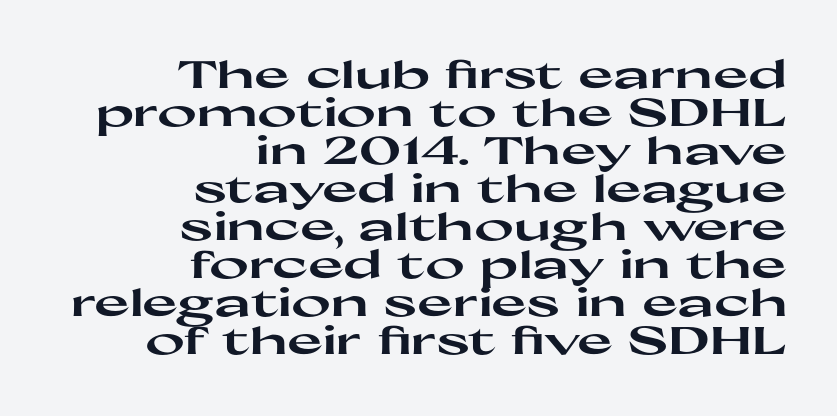
The image shows 38 px heavy, wide sans-serif type, upright; set right-aligned, tight line spacing (1.0x), normal letter spacing, not underlined; high stroke contrast and a medium x-height.
